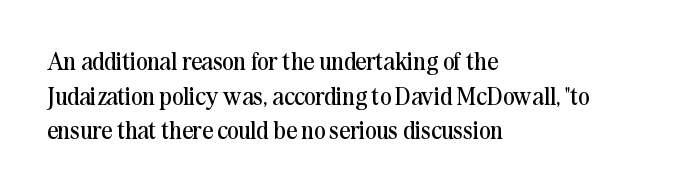
Regarding leading, the lines here are spaced in the standard way. The letters look calm and open, with moderate or lighter stems. Layout note: lines flush left. The rendering keeps characters at their native spacing. The lettering stays uniformly vertical, giving the passage a roman look. Underline: absent.
